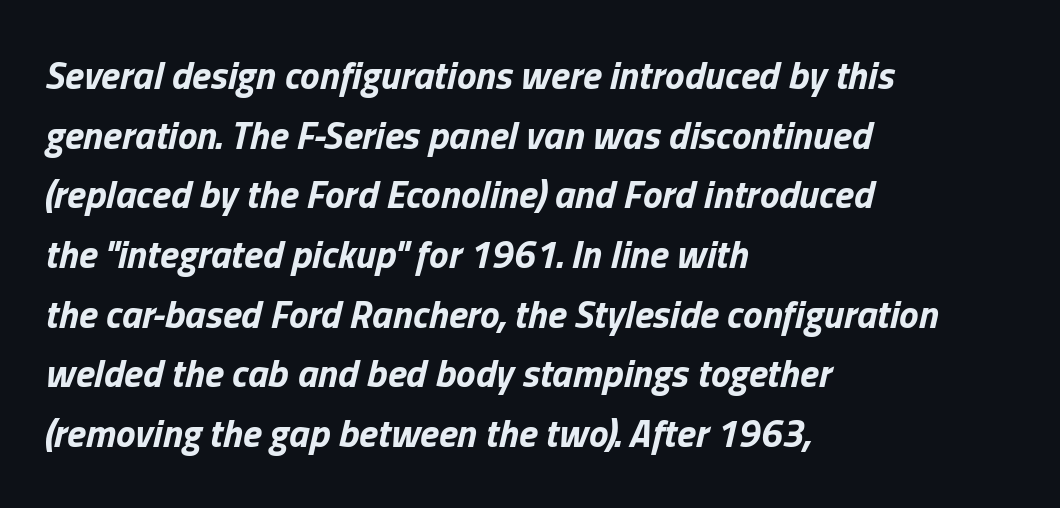
Q: Is the text bold? A: Yes.
Q: Is the text italic (slanted)? A: Yes, it leans right by about 13 degrees.
Q: Is the text underlined? A: No.
Q: How is the paragraph aligned? A: Left-aligned.
Q: Is the spacing between letters normal or unusually wide? A: Normal.
Q: Is the spacing between lines tight, normal or loose? A: Normal.
Q: Width (condensed, normal, or wide)? A: Normal.
Q: Stroke contrast? A: Low.
Q: x-height? A: Medium.
Q: Monospaced? A: No.
